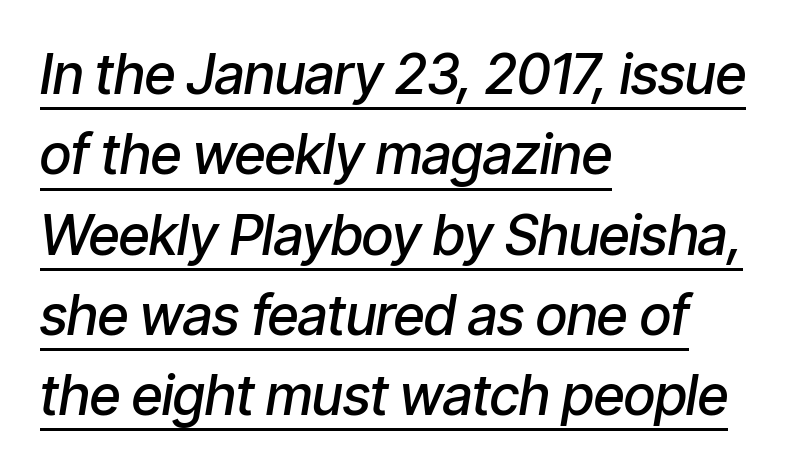
Honestly, the letter spacing is just normal — you wouldn't notice it. Notice the strokes are somewhat thickened but not fully heavy: this is a semibold. The lines sit at an ordinary, default distance from one another. The face used here appears with an underline applied.
